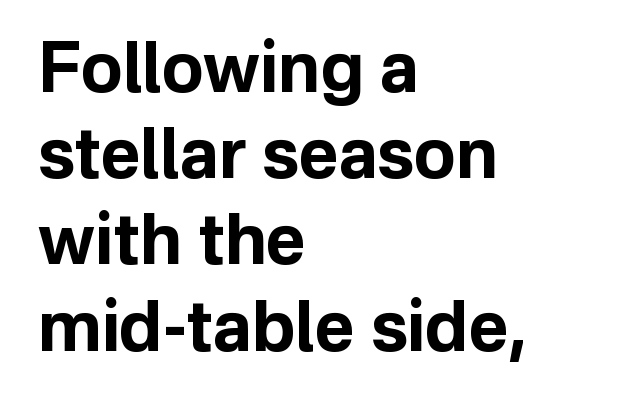
The image shows 69 px bold sans-serif type, upright; set left-aligned, normal line spacing (1.25x), normal letter spacing, not underlined; low stroke contrast and a medium x-height.
